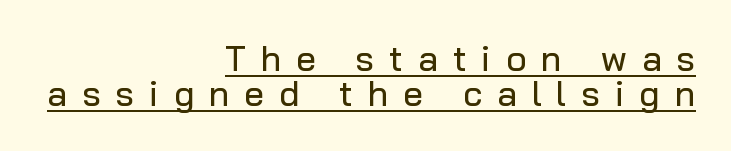
The image shows 35 px sans-serif type, upright; set right-aligned, tight line spacing (0.99x), unusually wide letter spacing (+0.43 em), underlined; low stroke contrast and a medium x-height.
